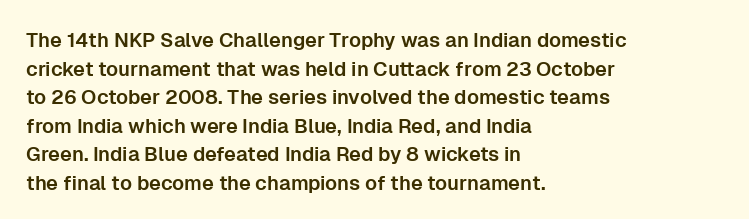
The image shows 20 px text type, upright; set left-aligned, normal line spacing (1.43x), normal letter spacing, not underlined.
